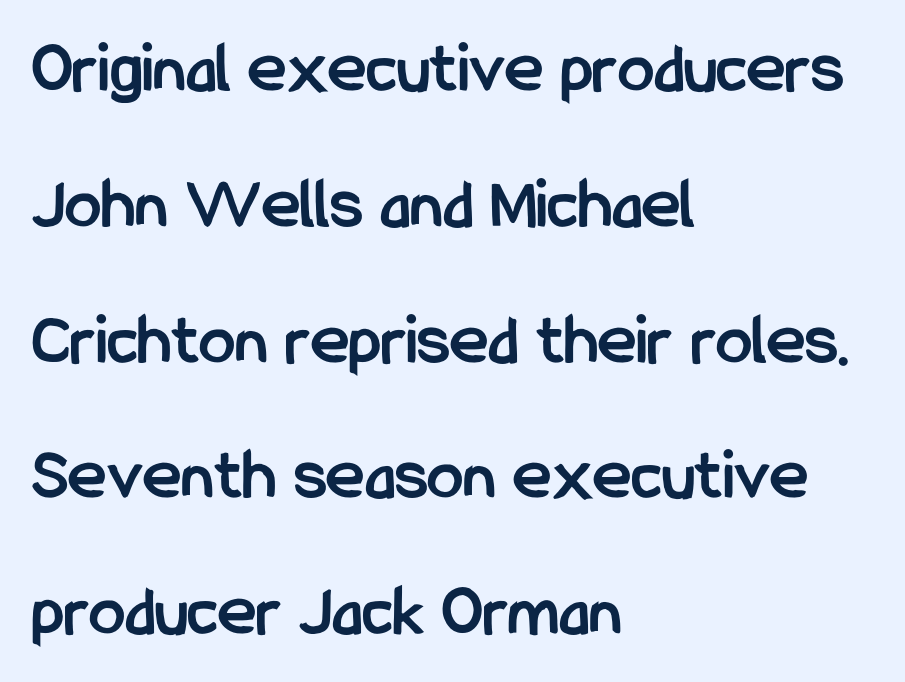
One-word summary of the alignment: left. Designer's note — italics off, roman on. Observe the ordinary spacing: letters are neighbours, not strangers. Decoration check: the copy has no underline. Each glyph is drawn with heavy, bold strokes.
